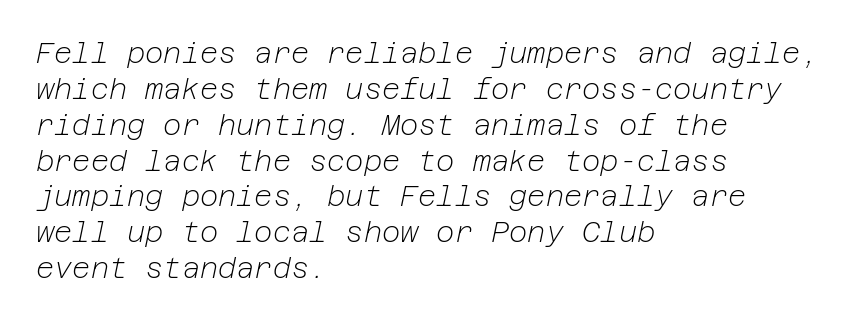
The image shows 28 px light type, italic (leaning right); set left-aligned, normal line spacing (1.28x), normal letter spacing, not underlined; low stroke contrast and a medium x-height.
